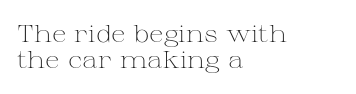
Q: Is the text bold? A: No.
Q: Is the text italic (slanted)? A: No, it is upright.
Q: Is the text underlined? A: No.
Q: How is the paragraph aligned? A: Left-aligned.
Q: Is the spacing between letters normal or unusually wide? A: Normal.
Q: Is the spacing between lines tight, normal or loose? A: Tight.
